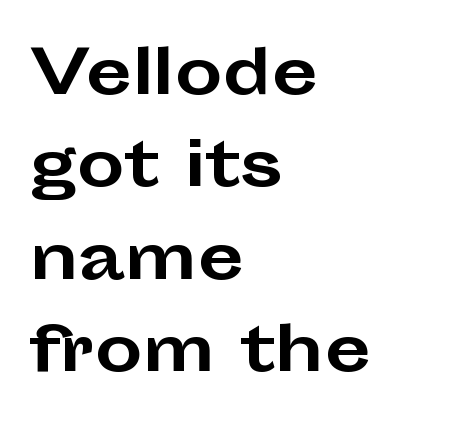
Q: Is the text bold? A: Yes.
Q: Is the text italic (slanted)? A: No, it is upright.
Q: Is the typeface a serif or a sans-serif typeface? A: Sans-serif.
Q: Is the text underlined? A: No.
Q: How is the paragraph aligned? A: Left-aligned.
Q: Is the spacing between letters normal or unusually wide? A: Normal.
Q: Is the spacing between lines tight, normal or loose? A: Normal.
Q: Width (condensed, normal, or wide)? A: Wide.
Q: Stroke contrast? A: Low.
Q: x-height? A: Medium.
Q: Monospaced? A: No.
